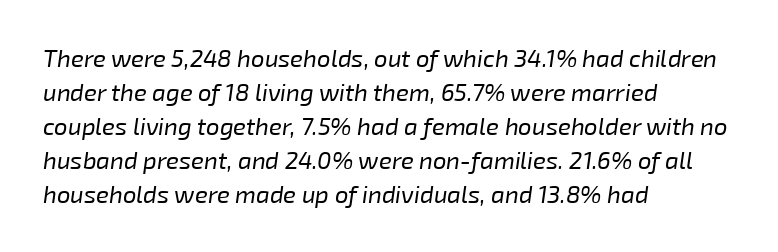
This rendering uses left alignment, leaving the right contour irregular. Descenders are the only things crossing below the line. Vertical spacing — default. The specimen reads as italic at a glance. The tracking reads as untouched default to a designer's eye. Weight: not bold — regular or lighter.
